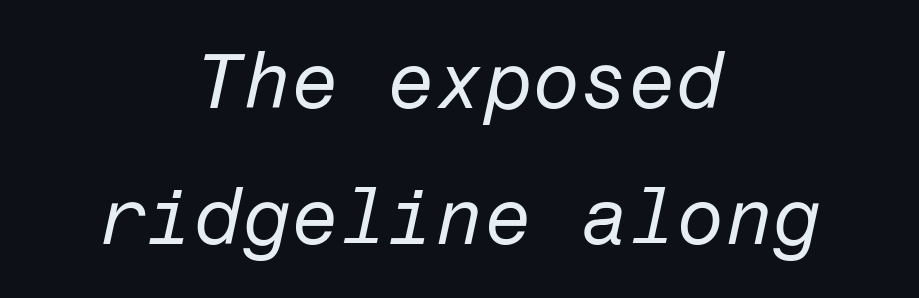
Q: Is the text bold? A: No.
Q: Is the text italic (slanted)? A: Yes, it leans right by about 12 degrees.
Q: Is the text underlined? A: No.
Q: How is the paragraph aligned? A: Centered.
Q: Is the spacing between letters normal or unusually wide? A: Normal.
Q: Width (condensed, normal, or wide)? A: Normal.
Q: Stroke contrast? A: Low.
Q: x-height? A: Medium.
